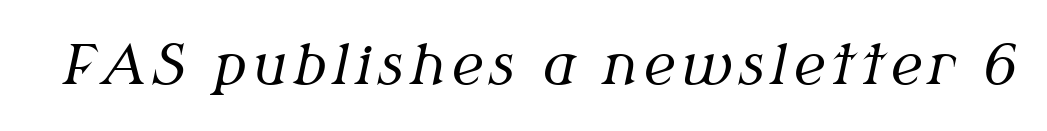
Q: Is the text bold? A: No.
Q: Is the text italic (slanted)? A: Yes, it leans right by about 12 degrees.
Q: Is the typeface a serif or a sans-serif typeface? A: Serif.
Q: Is the text underlined? A: No.
Q: Width (condensed, normal, or wide)? A: Normal.
Q: Stroke contrast? A: Medium.
Q: x-height? A: Medium.
Q: Monospaced? A: No.
